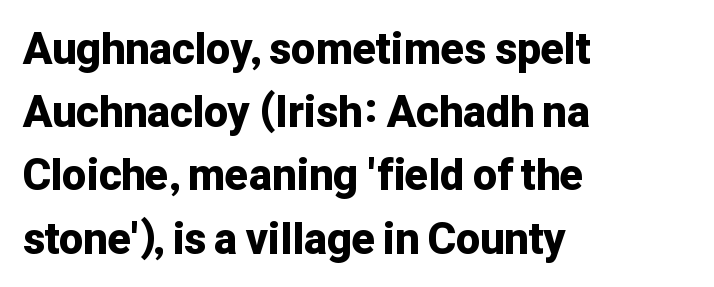
A dark, heavy texture on the line: the type is bold. Style check: upright. Each line starts at the same left margin while the right side varies. Horizontal bands of white between lines are of average thickness.
